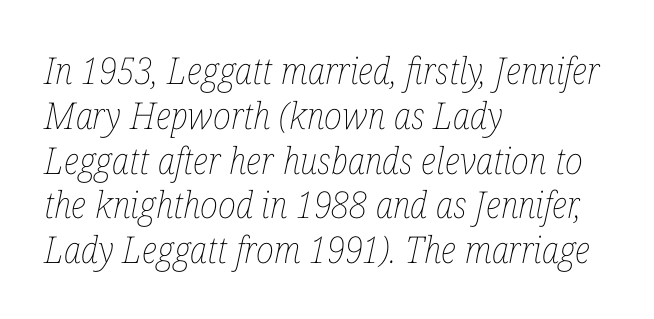
The image shows 37 px thin, condensed type, italic (leaning right); set left-aligned, line spacing 1.21x, normal letter spacing, not underlined; low stroke contrast and a medium x-height.
